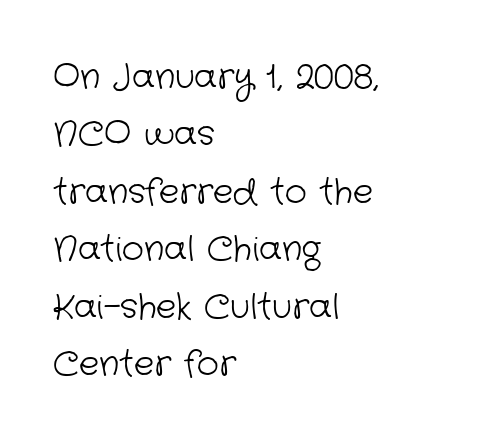
This rendering uses left alignment, leaving the right contour irregular. Glyph-to-glyph distance matches everyday printed text. Classification — sans serif. Heft: none added — not bold. Descenders hang freely into open space. Spacing verdict: proportional, widths tailored to each character.
